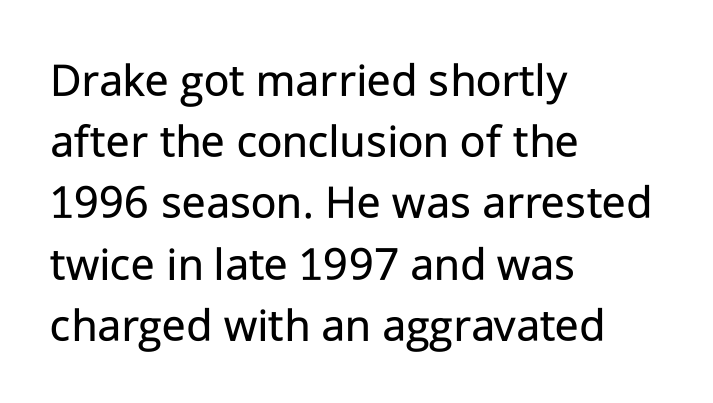
Q: Is the text bold? A: No.
Q: Is the text italic (slanted)? A: No, it is upright.
Q: Is the typeface a serif or a sans-serif typeface? A: Sans-serif.
Q: Is the text underlined? A: No.
Q: How is the paragraph aligned? A: Left-aligned.
Q: Is the spacing between letters normal or unusually wide? A: Normal.
Q: Is the spacing between lines tight, normal or loose? A: Normal.
Q: Width (condensed, normal, or wide)? A: Normal.
Q: Stroke contrast? A: Low.
Q: x-height? A: Medium.
Q: Monospaced? A: No.
